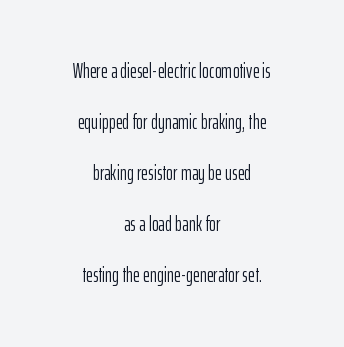
Q: Is the text bold? A: No.
Q: Is the text italic (slanted)? A: No, it is upright.
Q: Is the text underlined? A: No.
Q: How is the paragraph aligned? A: Centered.
Q: Is the spacing between letters normal or unusually wide? A: Normal.
Q: Is the spacing between lines tight, normal or loose? A: Loose.
